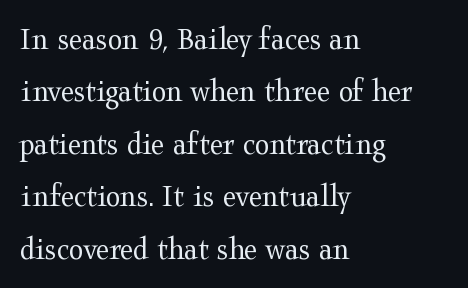
The image shows 33 px regular-weight, wide serif type, upright; set left-aligned, normal line spacing (1.59x), normal letter spacing, not underlined; medium stroke contrast and a medium x-height.
